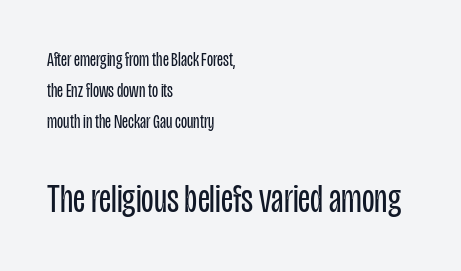
Q: Is the text bold? A: No.
Q: Is the text italic (slanted)? A: No, it is upright.
Q: Is the typeface a serif or a sans-serif typeface? A: Sans-serif.
Q: Is the text underlined? A: No.
Q: How is the paragraph aligned? A: Left-aligned.
Q: Is the spacing between letters normal or unusually wide? A: Normal.
Q: Is the spacing between lines tight, normal or loose? A: Normal.
Q: Which block of text is set in a larger size, the first (top) or the second (bottom)? A: The second (bottom) one.
Q: Width (condensed, normal, or wide)? A: Condensed.
Q: Stroke contrast? A: Low.
Q: x-height? A: Large.
Q: Monospaced? A: No.
